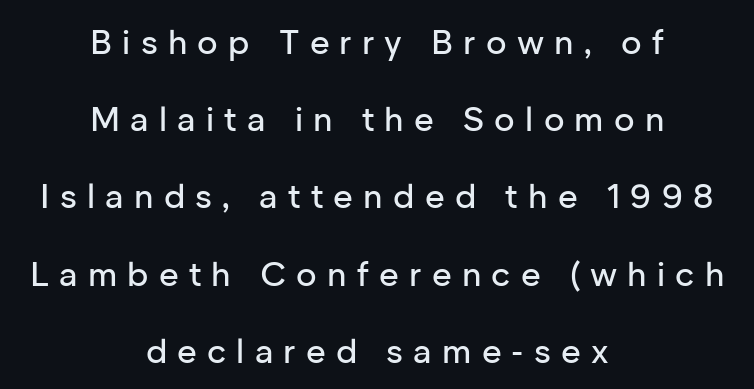
Q: Is the text italic (slanted)? A: No, it is upright.
Q: Is the typeface a serif or a sans-serif typeface? A: Sans-serif.
Q: Is the text underlined? A: No.
Q: How is the paragraph aligned? A: Centered.
Q: Is the spacing between letters normal or unusually wide? A: Unusually wide.
Q: Is the spacing between lines tight, normal or loose? A: Loose.
Q: Width (condensed, normal, or wide)? A: Normal.
Q: Stroke contrast? A: Low.
Q: x-height? A: Medium.
Q: Monospaced? A: No.
